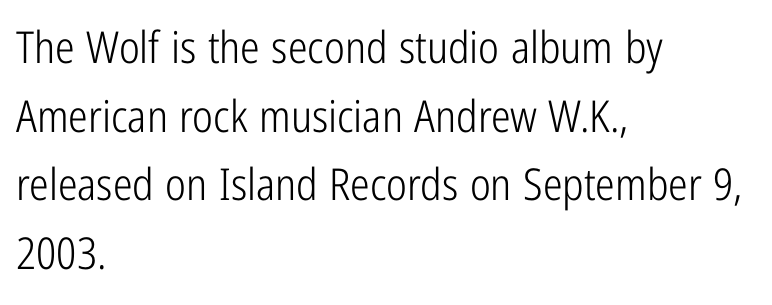
Varying glyph widths throughout — classic text-font behaviour. Letters have the restrained weight of plain body copy at most. Upright lettering throughout. Clear beneath every line of the passage.
